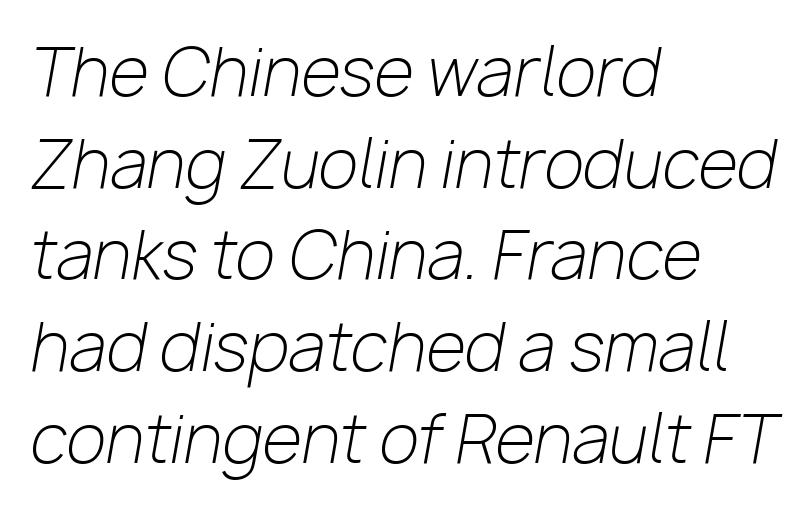
The gaps between neighbouring characters are ordinary and unremarkable. Do the characters align in a grid? No, the font is proportional. On a weight scale, this lands at 450 or below. The text block is weighted toward the left margin, trailing off unevenly rightward. In terms of posture, this sample is oblique.
